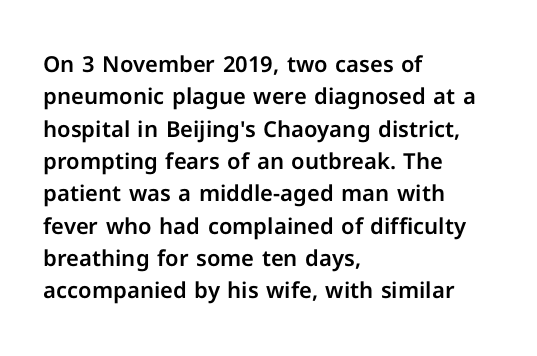
Bare-footed words on every line. The space between consecutive lines is moderate. Caption: standard tracking, unaltered. The lettering holds an erect, upright posture throughout. The text block is weighted toward the left margin, trailing off unevenly rightward.
